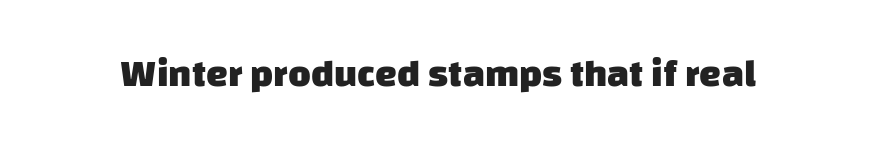
The image shows 39 px heavy sans-serif type; set normal letter spacing, not underlined; low stroke contrast and a large x-height.
